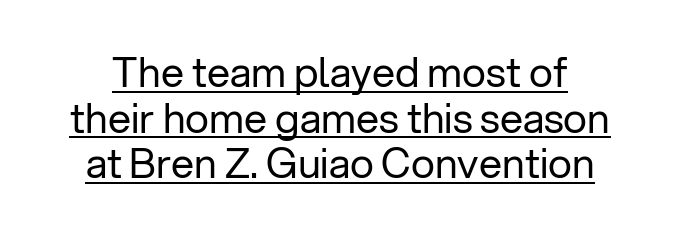
{"serif": "no", "italic": "no", "bold": "no", "weight": "regular", "width": "normal", "stroke_contrast": "low", "x_height": "medium", "monospaced": "no", "underline": "yes", "line_spacing": "tight", "line_spacing_ratio": 1.11, "letter_spacing": "normal", "letter_spacing_em": 0.0, "glyph_px": 41}
